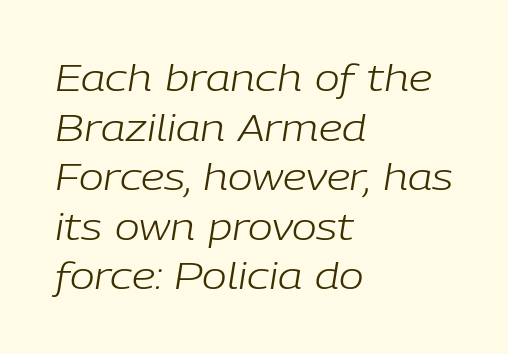
There is no visible air inserted between adjacent glyphs. Is this a fixed-width face? No — the glyphs have proportional, varying widths. The vertical gap from one line to the next is medium. Has an underline been added? It has not.
